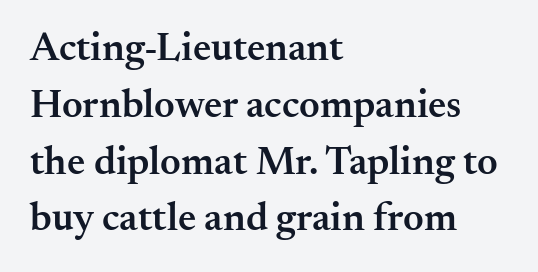
This rendering leaves character spacing at its baseline value. Regarding leading, the lines here are spaced in the standard way. The sample has been set in demibold, a notch under bold. The baseline area is clear. Note: serifs present on the glyphs.
